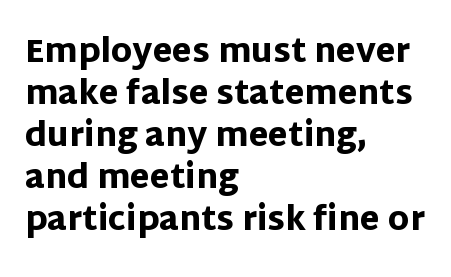
The image shows 32 px heavy sans-serif type, upright; set left-aligned, normal line spacing (1.31x), normal letter spacing, not underlined; low stroke contrast and a large x-height.
